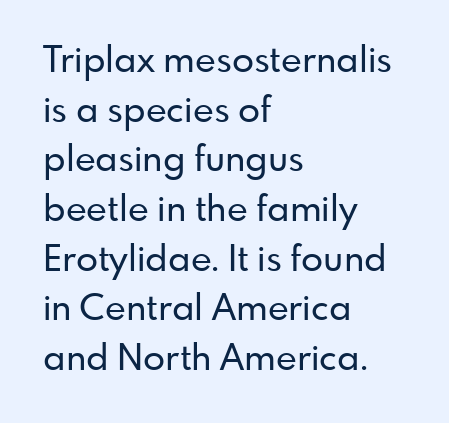
The image shows 36 px sans-serif type, upright; set left-aligned, normal line spacing (1.38x), normal letter spacing, not underlined; low stroke contrast and a small x-height.
